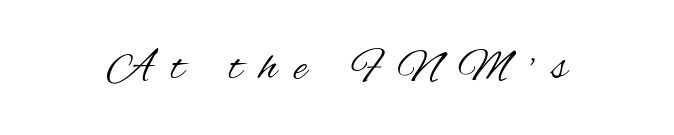
The font family rendered here belongs to the sans-serif group. The cut favours lightness, reaching ordinary text weight at its darkest. Do the characters align in a grid? No, the font is proportional. Spacing between characters has been opened up far beyond the box default. Anything drawn beneath the words? Only blank space.
